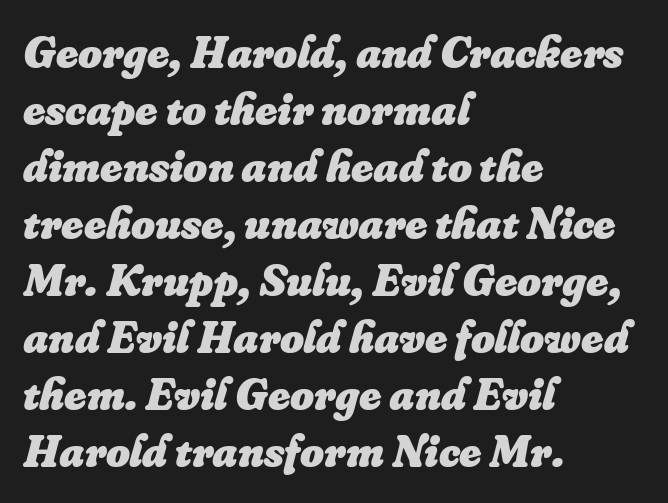
{"italic": "yes", "lean": "right", "slant_degrees": 16, "bold": "yes", "weight": "heavy", "width": "normal", "stroke_contrast": "low", "x_height": "small", "monospaced": "no", "underline": "no", "align": "left", "line_spacing_ratio": 1.24, "letter_spacing": "normal", "letter_spacing_em": 0.0, "glyph_px": 46}
